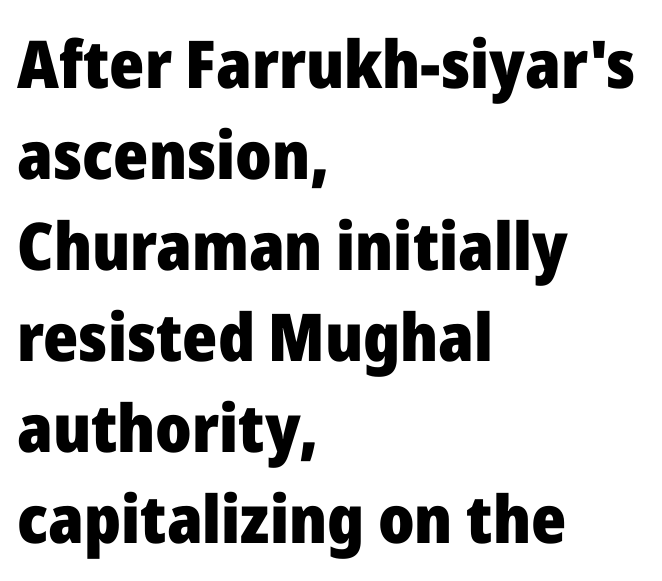
{"serif": "no", "italic": "no", "bold": "yes", "weight": "heavy", "width": "normal", "stroke_contrast": "low", "x_height": "medium", "monospaced": "no", "underline": "no", "align": "left", "line_spacing": "normal", "line_spacing_ratio": 1.38, "letter_spacing": "normal", "letter_spacing_em": 0.0, "glyph_px": 66}
